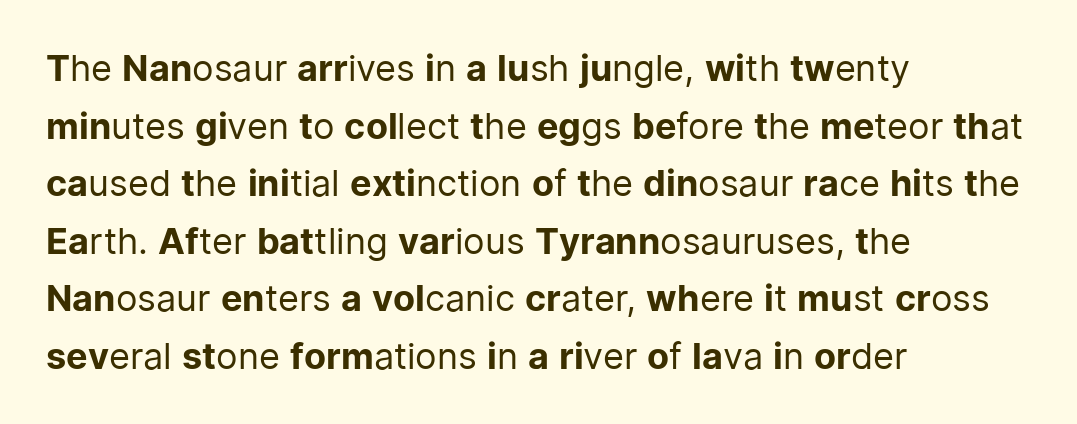
The letters stand straight up with perfectly vertical stems. This rendering features lettering with no underline. Successive baselines arrive at the customary interval. Counters stay open thanks to moderate or lighter strokes. Standard letterfit; no display-style spreading of the glyphs.
